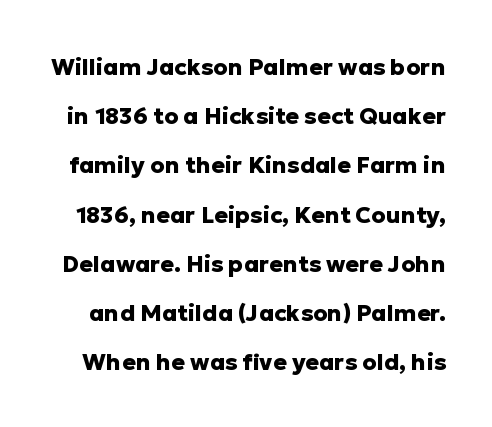
Is there much room between lines? Yes — plenty of vertical air separates them. Each word holds together tightly as a unit, with standard inter-letter gaps. The space beneath each line is pristine and unruled. The glyphs have the mass of a bold cut. Italic: no, the glyphs are upright roman.
